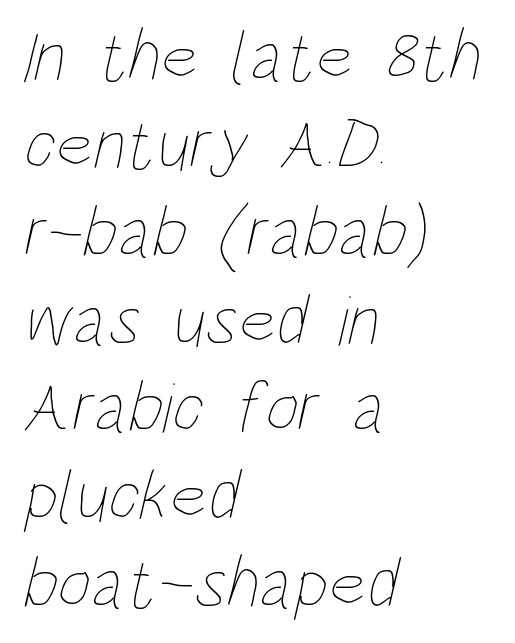
The image shows 72 px thin, condensed type; set left-aligned, line spacing 1.22x, normal letter spacing, not underlined; low stroke contrast and a large x-height.
